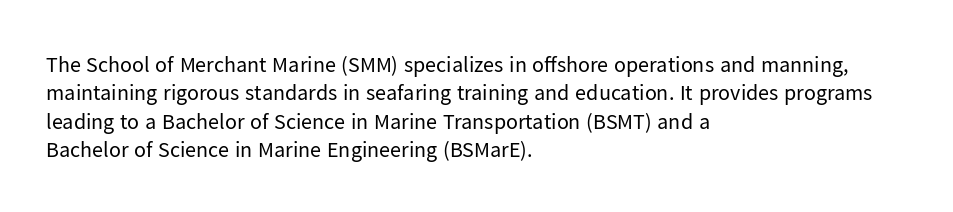
{"italic": "no", "bold": "no", "underline": "no", "align": "left", "line_spacing": "normal", "line_spacing_ratio": 1.29, "letter_spacing": "normal", "letter_spacing_em": 0.0, "glyph_px": 22}
